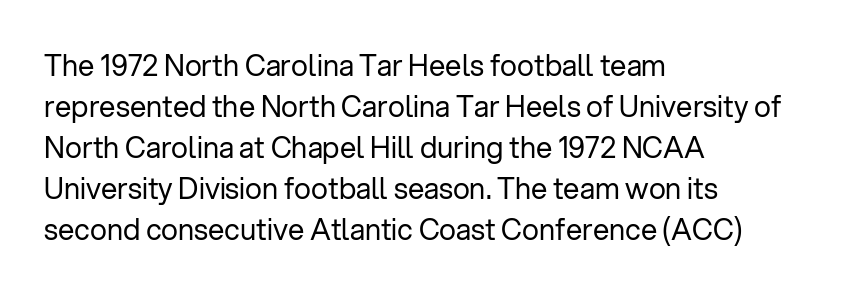
Stroke mass is kept to a normal reading level or below. Summary of vertical rhythm: regular, with standard interline spacing. The letterforms sit shoulder to shoulder at normal distance. Do the characters align in a grid? No, the font is proportional. Unlike a traditional serif, this face leaves its strokes unadorned. Italic? Not at all — the glyphs are vertical.
